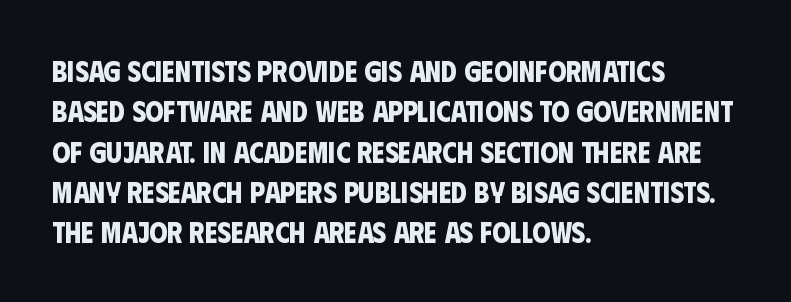
Q: Is the text bold? A: Yes.
Q: Is the typeface a serif or a sans-serif typeface? A: Sans-serif.
Q: Is the text underlined? A: No.
Q: How is the paragraph aligned? A: Left-aligned.
Q: Is the spacing between letters normal or unusually wide? A: Normal.
Q: Is the spacing between lines tight, normal or loose? A: Normal.
Q: Width (condensed, normal, or wide)? A: Condensed.
Q: Stroke contrast? A: Low.
Q: x-height? A: Large.
Q: Monospaced? A: No.
